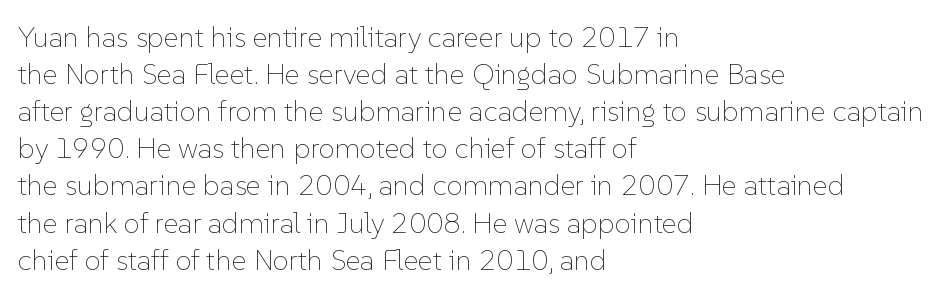
{"italic": "no", "bold": "no", "weight": "thin", "width": "normal", "stroke_contrast": "low", "x_height": "medium", "monospaced": "no", "underline": "no", "align": "left", "line_spacing": "normal", "line_spacing_ratio": 1.28, "letter_spacing": "normal", "letter_spacing_em": 0.0, "glyph_px": 29}
